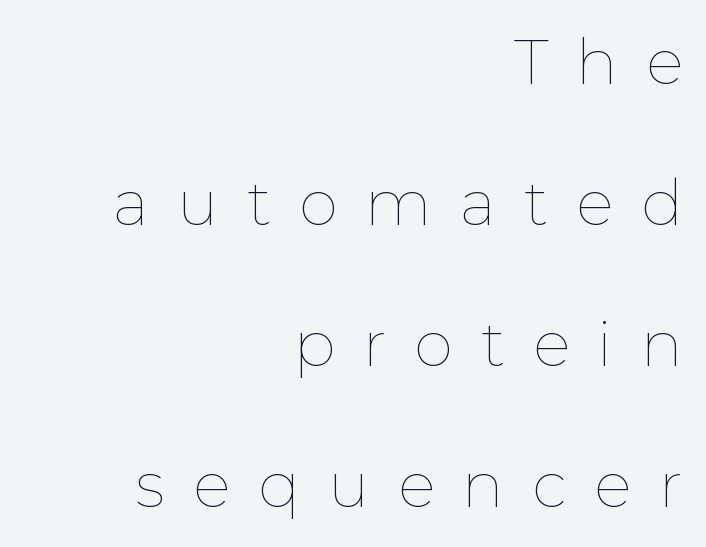
The image shows 63 px thin type, upright; set right-aligned, loose line spacing (2.24x), unusually wide letter spacing (+0.44 em), not underlined; low stroke contrast and a medium x-height.
